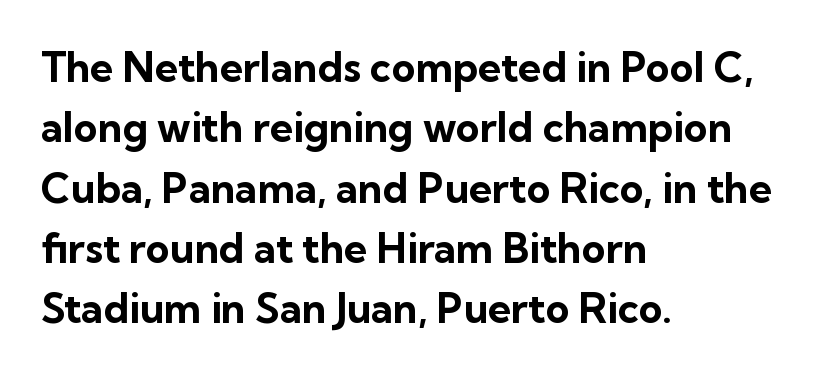
The image shows 41 px bold sans-serif type, upright; set left-aligned, normal line spacing (1.47x), normal letter spacing, not underlined; low stroke contrast and a medium x-height.
